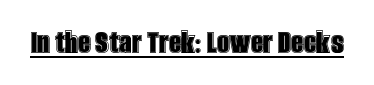
{"italic": "no", "width": "condensed", "x_height": "large", "monospaced": "no", "underline": "yes", "letter_spacing": "normal", "letter_spacing_em": 0.0, "glyph_px": 35}
